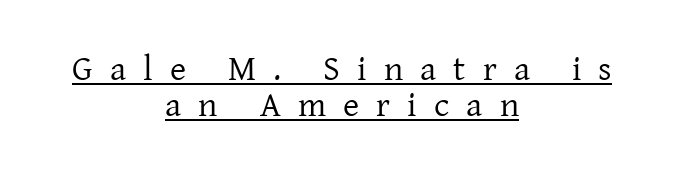
Q: Is the text bold? A: No.
Q: Is the text italic (slanted)? A: No, it is upright.
Q: Is the typeface a serif or a sans-serif typeface? A: Serif.
Q: Is the text underlined? A: Yes.
Q: How is the paragraph aligned? A: Centered.
Q: Is the spacing between letters normal or unusually wide? A: Unusually wide.
Q: Is the spacing between lines tight, normal or loose? A: Tight.
Q: Width (condensed, normal, or wide)? A: Normal.
Q: Stroke contrast? A: Low.
Q: x-height? A: Medium.
Q: Monospaced? A: No.
